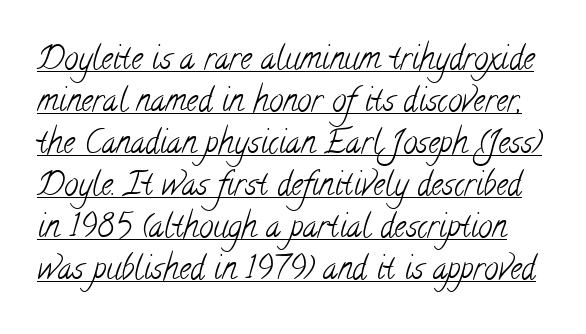
The image shows 32 px light, condensed type; set normal line spacing (1.31x), normal letter spacing, underlined; low stroke contrast and a small x-height.
